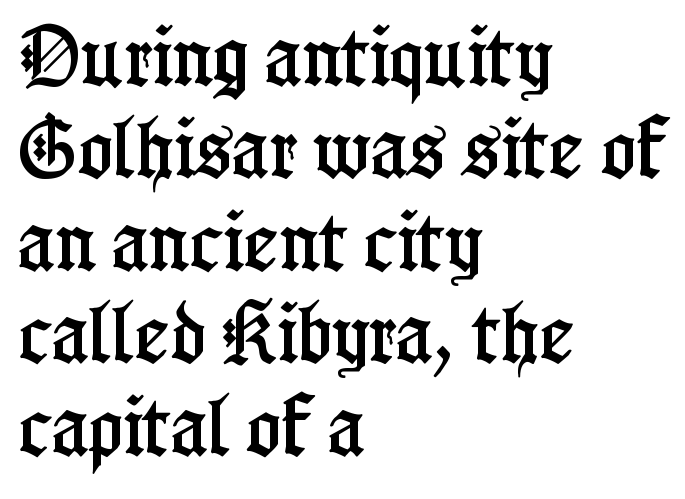
Q: Is the text italic (slanted)? A: No, it is upright.
Q: Is the typeface a serif or a sans-serif typeface? A: Serif.
Q: Is the text underlined? A: No.
Q: How is the paragraph aligned? A: Left-aligned.
Q: Is the spacing between letters normal or unusually wide? A: Normal.
Q: Is the spacing between lines tight, normal or loose? A: Normal.
Q: Width (condensed, normal, or wide)? A: Condensed.
Q: Stroke contrast? A: Low.
Q: x-height? A: Medium.
Q: Monospaced? A: No.
